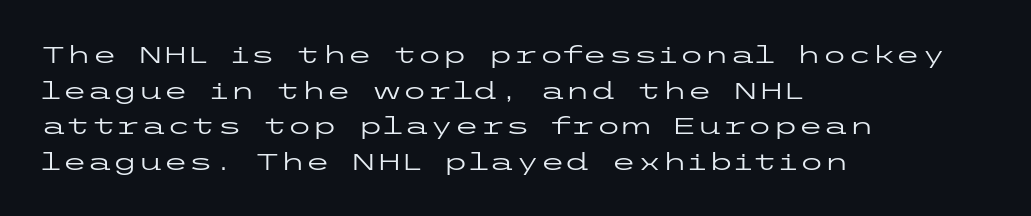
Q: Is the text bold? A: No.
Q: Is the text italic (slanted)? A: No, it is upright.
Q: Is the text underlined? A: No.
Q: How is the paragraph aligned? A: Left-aligned.
Q: Is the spacing between letters normal or unusually wide? A: Normal.
Q: Is the spacing between lines tight, normal or loose? A: Normal.
